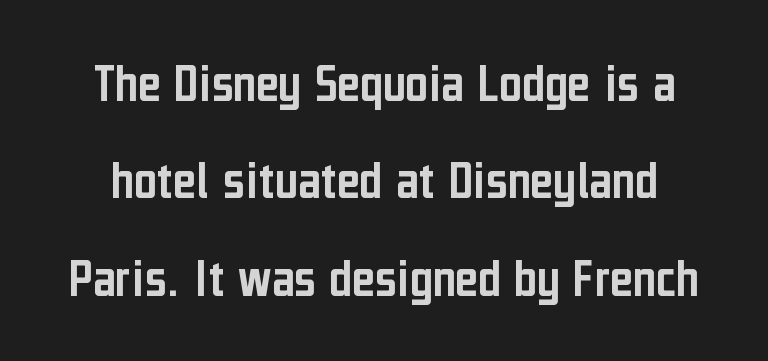
{"serif": "no", "italic": "no", "width": "condensed", "stroke_contrast": "low", "x_height": "medium", "monospaced": "no", "underline": "no", "line_spacing_ratio": 1.77, "letter_spacing": "normal", "letter_spacing_em": 0.0, "glyph_px": 55}
